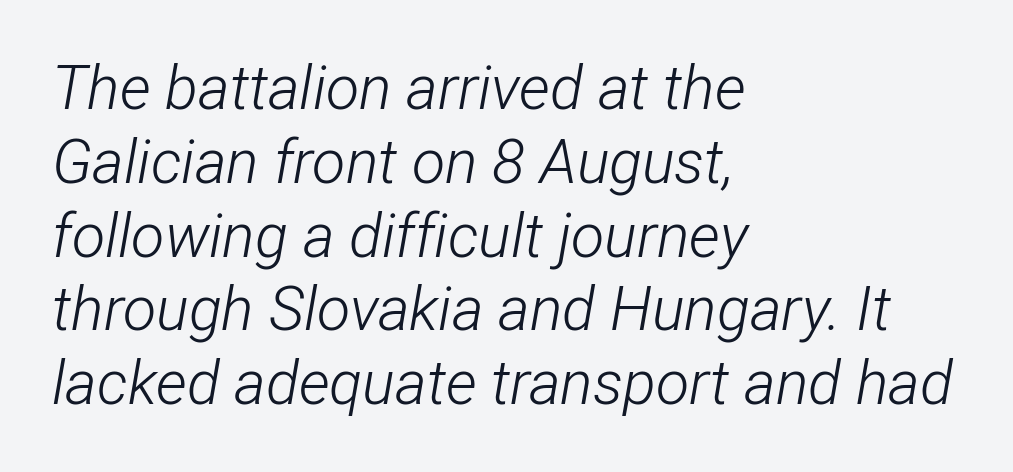
{"italic": "yes", "lean": "right", "slant_degrees": 12, "bold": "no", "weight": "light", "width": "condensed", "stroke_contrast": "low", "x_height": "medium", "monospaced": "no", "underline": "no", "align": "left", "line_spacing_ratio": 1.21, "letter_spacing": "normal", "letter_spacing_em": 0.0, "glyph_px": 61}
